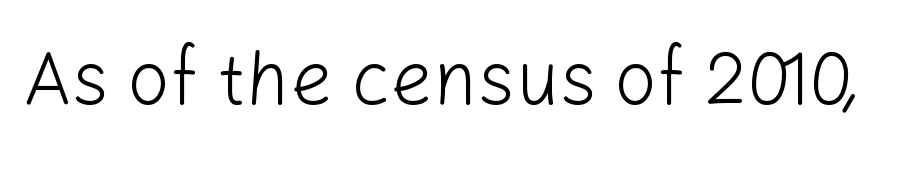
{"serif": "no", "italic": "no", "bold": "no", "weight": "light", "width": "normal", "stroke_contrast": "low", "x_height": "medium", "monospaced": "no", "underline": "no", "letter_spacing": "normal", "letter_spacing_em": 0.0, "glyph_px": 75}
